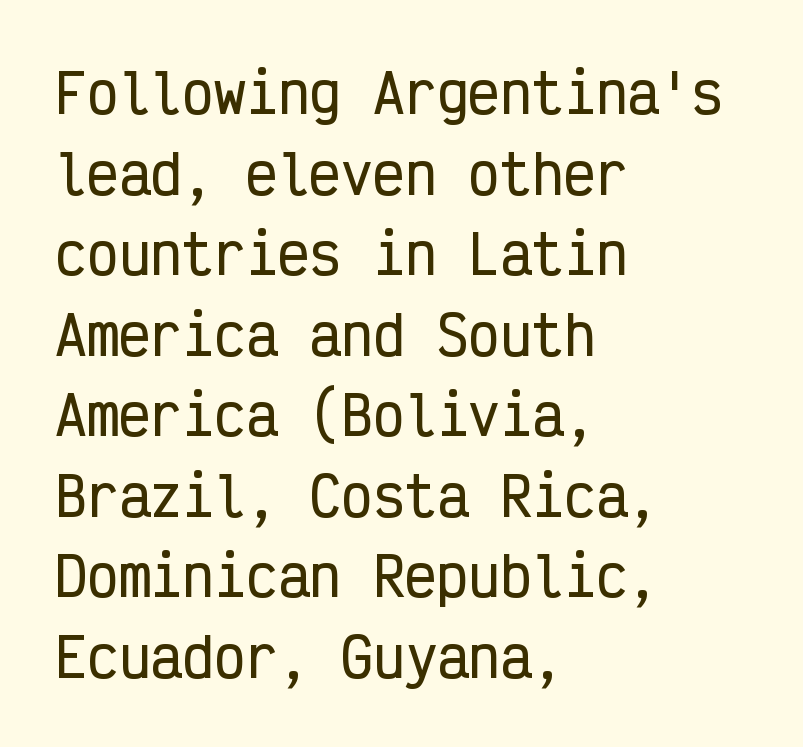
{"serif": "no", "italic": "no", "width": "condensed", "stroke_contrast": "low", "x_height": "medium", "monospaced": "yes", "underline": "no", "align": "left", "line_spacing": "normal", "line_spacing_ratio": 1.52, "letter_spacing": "normal", "letter_spacing_em": 0.0, "glyph_px": 53}
